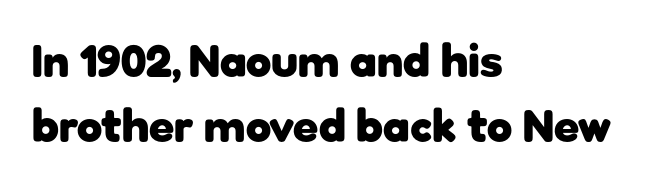
The image shows 46 px heavy sans-serif type, upright; set left-aligned, normal line spacing (1.42x), normal letter spacing, not underlined; low stroke contrast and a medium x-height.
